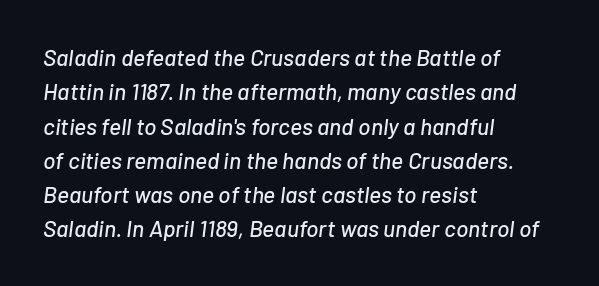
The image shows 23 px text type, italic (leaning right); set left-aligned, normal line spacing (1.49x), normal letter spacing, not underlined.
